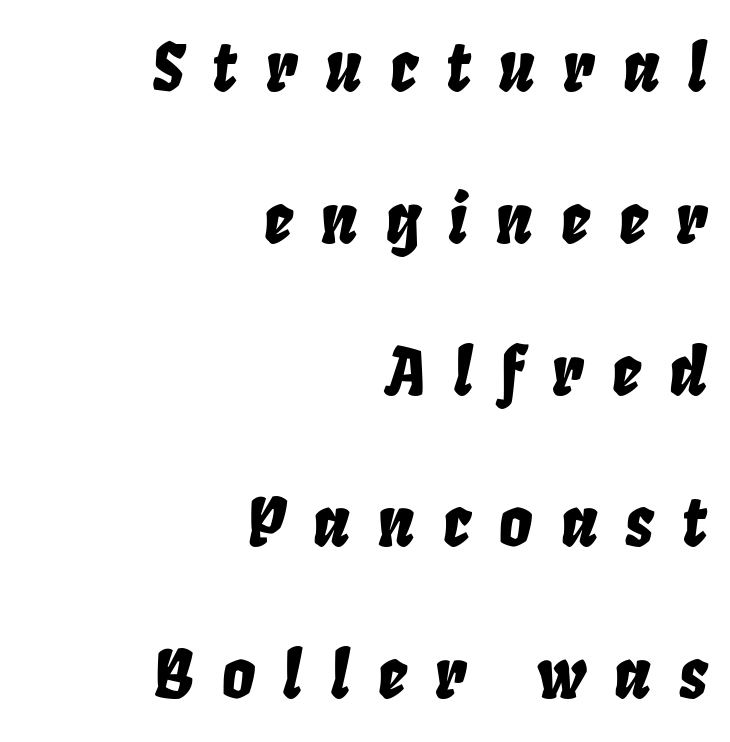
The image shows 66 px condensed type, italic (leaning right); set right-aligned, loose line spacing (2.3x), unusually wide letter spacing (+0.42 em), not underlined; low stroke contrast and a large x-height.
